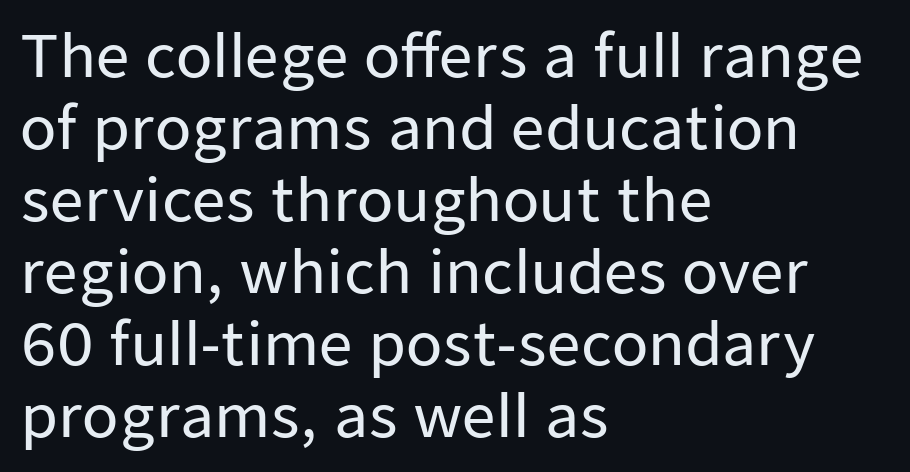
Q: Is the text italic (slanted)? A: No, it is upright.
Q: Is the typeface a serif or a sans-serif typeface? A: Sans-serif.
Q: Is the text underlined? A: No.
Q: How is the paragraph aligned? A: Left-aligned.
Q: Is the spacing between letters normal or unusually wide? A: Normal.
Q: Width (condensed, normal, or wide)? A: Normal.
Q: Stroke contrast? A: Low.
Q: x-height? A: Medium.
Q: Monospaced? A: No.
